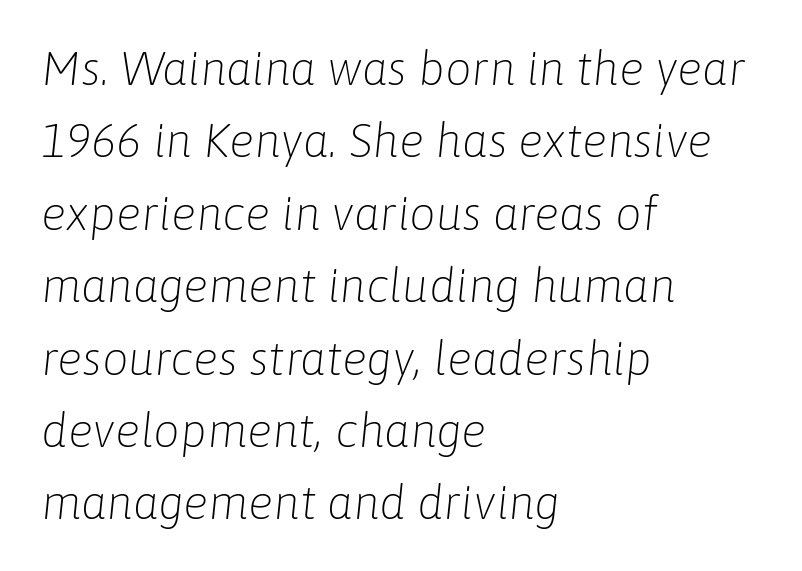
Q: Is the text bold? A: No.
Q: Is the text italic (slanted)? A: Yes, it leans right by about 6 degrees.
Q: Is the text underlined? A: No.
Q: How is the paragraph aligned? A: Left-aligned.
Q: Is the spacing between letters normal or unusually wide? A: Normal.
Q: Is the spacing between lines tight, normal or loose? A: Normal.
Q: Width (condensed, normal, or wide)? A: Normal.
Q: Stroke contrast? A: Low.
Q: x-height? A: Medium.
Q: Monospaced? A: No.
